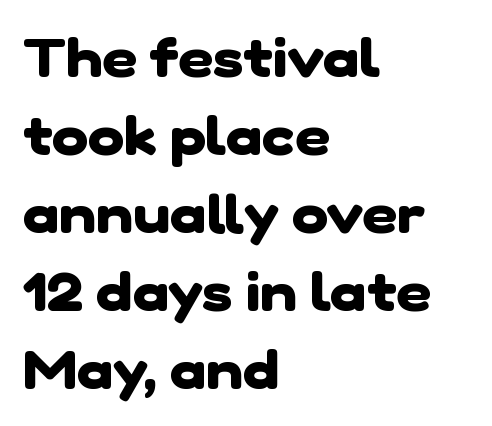
Leading: standard. Casual observation: everything's shoved over to the left. Do the characters align in a grid? No, the font is proportional. This rendering employs a face without finishing strokes, i.e., a sans-serif. Descenders are the only things crossing below the line. The typesetting leans heavy: a genuine bold.
